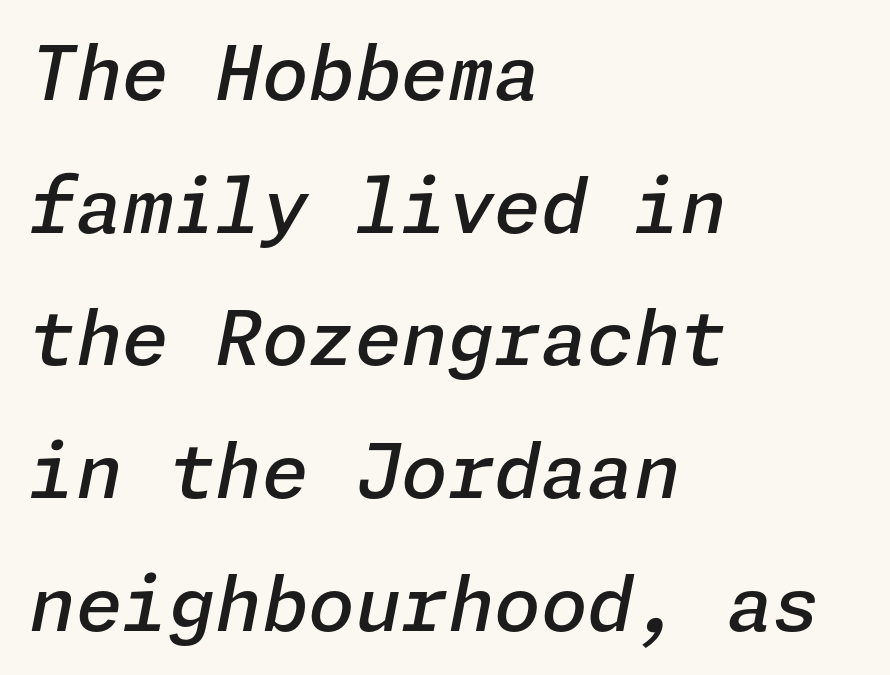
{"italic": "yes", "lean": "right", "slant_degrees": 11, "bold": "semi", "weight": "semibold", "width": "normal", "stroke_contrast": "low", "x_height": "medium", "underline": "no", "align": "left", "line_spacing_ratio": 1.77, "letter_spacing": "normal", "letter_spacing_em": 0.0, "glyph_px": 75}
